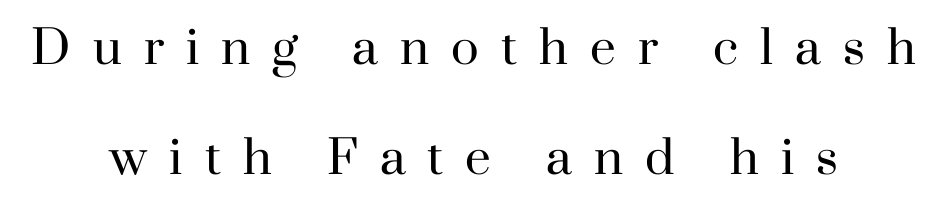
The passage shown is typed in a proportional face where columns would drift. The text block is weighted toward neither margin, spreading evenly from the middle. No letter is thick-stroked: the sample isn't bold. This sample uses a serif face.
